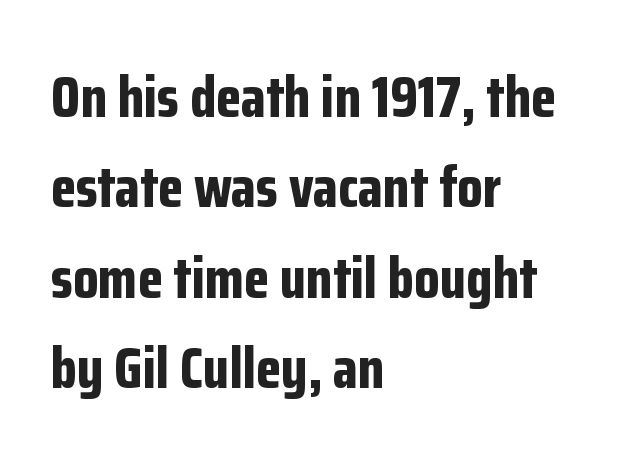
Q: Is the text bold? A: Yes.
Q: Is the text italic (slanted)? A: No, it is upright.
Q: Is the typeface a serif or a sans-serif typeface? A: Sans-serif.
Q: Is the text underlined? A: No.
Q: How is the paragraph aligned? A: Left-aligned.
Q: Is the spacing between letters normal or unusually wide? A: Normal.
Q: Is the spacing between lines tight, normal or loose? A: Normal.
Q: Width (condensed, normal, or wide)? A: Condensed.
Q: Stroke contrast? A: Low.
Q: x-height? A: Medium.
Q: Monospaced? A: No.
